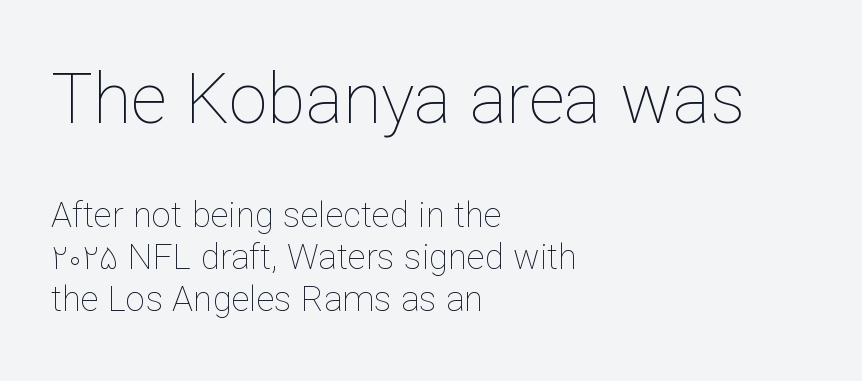
{"italic": "no", "bold": "no", "weight": "thin", "width": "normal", "stroke_contrast": "low", "x_height": "medium", "monospaced": "no", "underline": "no", "align": "left", "line_spacing_ratio": 1.2, "letter_spacing": "normal", "letter_spacing_em": 0.0, "larger_block": "first", "size_ratio": 2.0, "glyph_px": 70}
